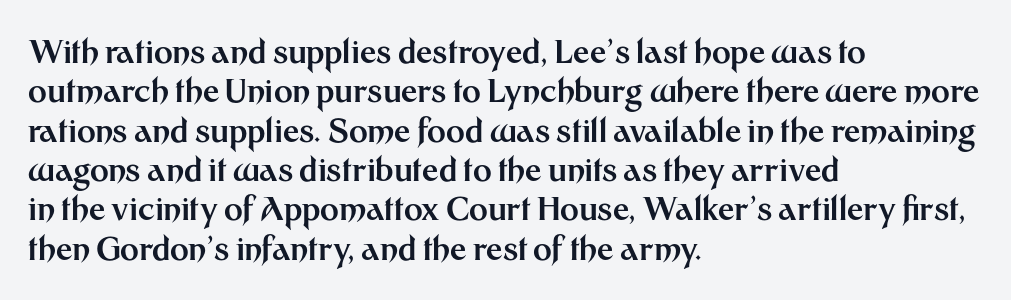
Q: Is the text bold? A: Yes.
Q: Is the text italic (slanted)? A: No, it is upright.
Q: Is the typeface a serif or a sans-serif typeface? A: Sans-serif.
Q: Is the text underlined? A: No.
Q: How is the paragraph aligned? A: Left-aligned.
Q: Is the spacing between letters normal or unusually wide? A: Normal.
Q: Width (condensed, normal, or wide)? A: Normal.
Q: Stroke contrast? A: Medium.
Q: x-height? A: Medium.
Q: Monospaced? A: No.
